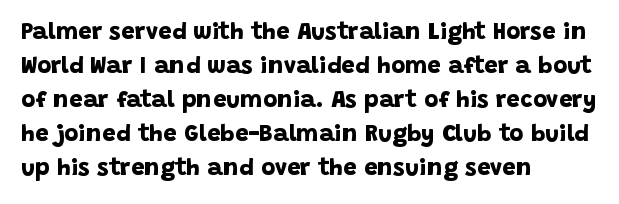
Look at the tracking — it's just the regular setting, nothing added. Weight: bold. Where is the straight margin? On the left. Successive baselines arrive at the customary interval.
